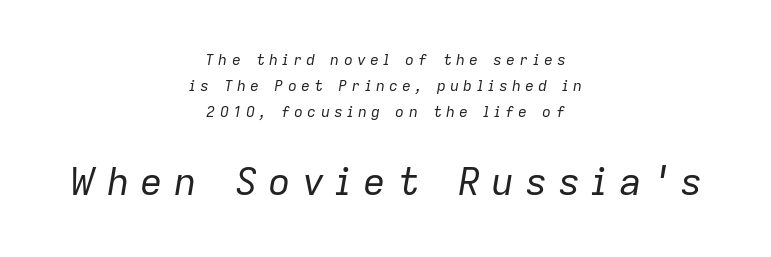
The image shows 38 px regular-weight type, italic (leaning right); set centered, line spacing 1.73x, unusually wide letter spacing (+0.28 em), not underlined; the second (bottom) block is 2.53x larger; low stroke contrast and a medium x-height.
